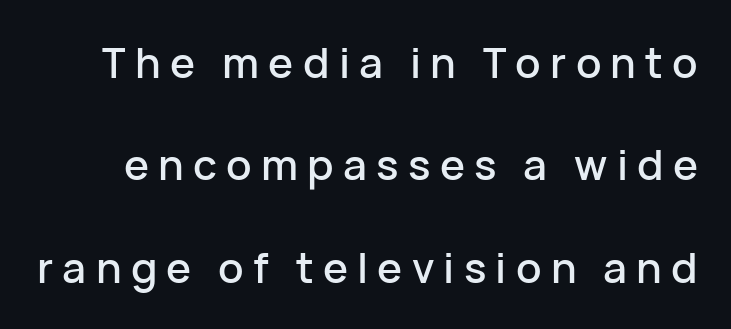
{"serif": "no", "italic": "no", "width": "normal", "stroke_contrast": "low", "x_height": "medium", "monospaced": "no", "underline": "no", "line_spacing": "loose", "line_spacing_ratio": 2.44, "letter_spacing": "wide", "letter_spacing_em": 0.22, "glyph_px": 42}
